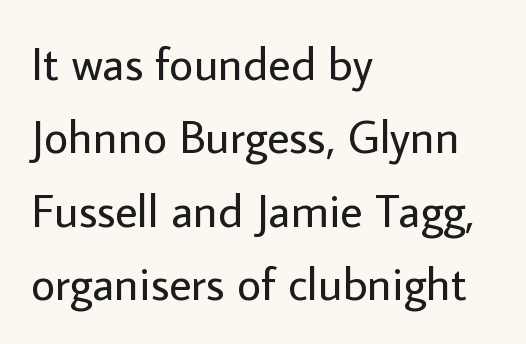
The foot of each line stays bare and open. The passage shown stacks its lines at a standard gap. The typography opts for an upright posture over an oblique one. To sum up the face: it is a sans, with no serifs. Looks like regular typesetting: each glyph gets only the width it needs.
